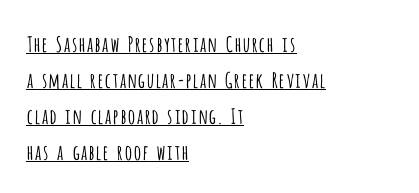
Spacing between characters is what you'd get straight out of the box. A rule runs beneath these lines of type. This is not heavy type; no bold has been used. If you drew a ruler down the left edge, every line would touch it. The lettering stays uniformly vertical, giving the passage a roman look.
